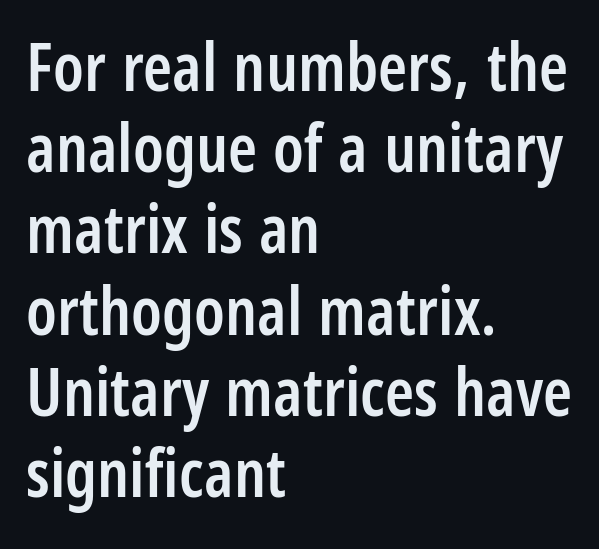
Q: Is the text bold? A: Semi-bold.
Q: Is the text italic (slanted)? A: No, it is upright.
Q: Is the typeface a serif or a sans-serif typeface? A: Sans-serif.
Q: Is the text underlined? A: No.
Q: How is the paragraph aligned? A: Left-aligned.
Q: Is the spacing between letters normal or unusually wide? A: Normal.
Q: Width (condensed, normal, or wide)? A: Condensed.
Q: Stroke contrast? A: Low.
Q: x-height? A: Large.
Q: Monospaced? A: No.
